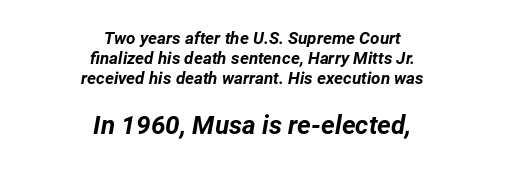
Nobody touched the tracking dial on this one. Plain, unruled lines of type. In terms of weight, the rendering is a true, heavy bold. The lines in this sample share a center point and differ in where they start and stop. Caption: upper text group reduced, lower text group enlarged.
